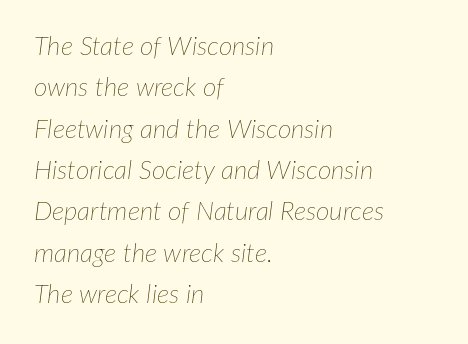
Q: Is the text bold? A: No.
Q: Is the text italic (slanted)? A: Yes, it leans right by about 7 degrees.
Q: Is the text underlined? A: No.
Q: How is the paragraph aligned? A: Left-aligned.
Q: Is the spacing between letters normal or unusually wide? A: Normal.
Q: Is the spacing between lines tight, normal or loose? A: Normal.
